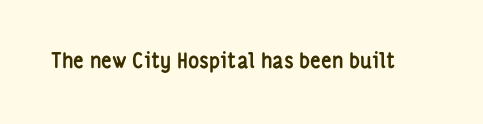
The letterforms sit shoulder to shoulder at normal distance. These lines were composed using upright roman letters. Check the space under the baseline: it is left empty. The sample has been set heavy, in full bold.
